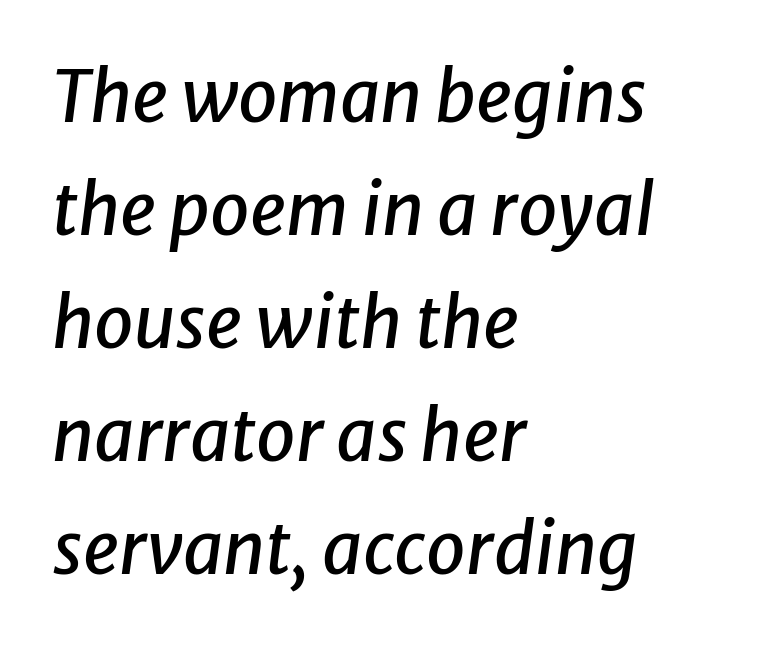
Q: Is the text italic (slanted)? A: Yes, it leans right by about 8 degrees.
Q: Is the text underlined? A: No.
Q: How is the paragraph aligned? A: Left-aligned.
Q: Is the spacing between letters normal or unusually wide? A: Normal.
Q: Is the spacing between lines tight, normal or loose? A: Normal.
Q: Width (condensed, normal, or wide)? A: Normal.
Q: Stroke contrast? A: Low.
Q: x-height? A: Medium.
Q: Monospaced? A: No.
